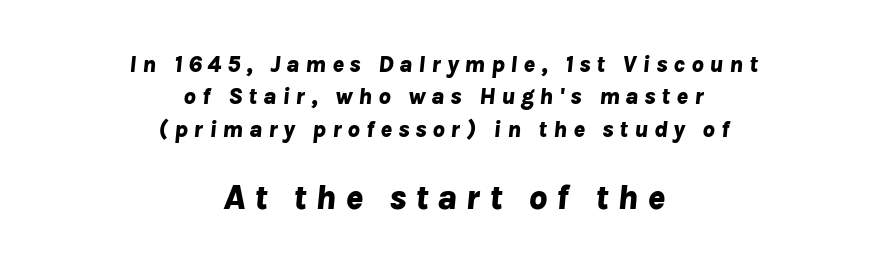
{"italic": "yes", "lean": "right", "slant_degrees": 8, "bold": "yes", "weight": "bold", "width": "normal", "stroke_contrast": "low", "x_height": "medium", "monospaced": "no", "underline": "no", "align": "center", "line_spacing": "normal", "line_spacing_ratio": 1.35, "letter_spacing": "wide", "letter_spacing_em": 0.24, "larger_block": "second", "size_ratio": 1.5, "glyph_px": 36}
